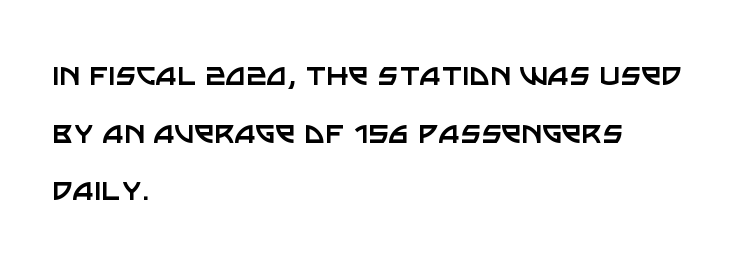
{"serif": "no", "italic": "no", "bold": "no", "weight": "regular", "width": "normal", "stroke_contrast": "low", "x_height": "large", "monospaced": "no", "underline": "no", "align": "left", "line_spacing": "normal", "line_spacing_ratio": 1.6, "letter_spacing": "normal", "letter_spacing_em": 0.0, "glyph_px": 36}
